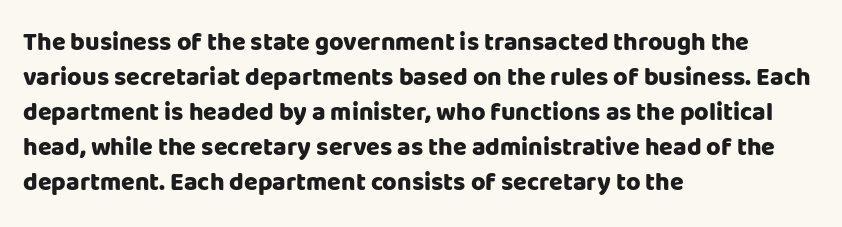
Nope, not italic — everything's standing straight. Regular leading. Teacher's note: observe the even left margin — that is flush-left alignment. The space beneath each line is pristine and unruled. Glyph-to-glyph distance matches everyday printed text.
